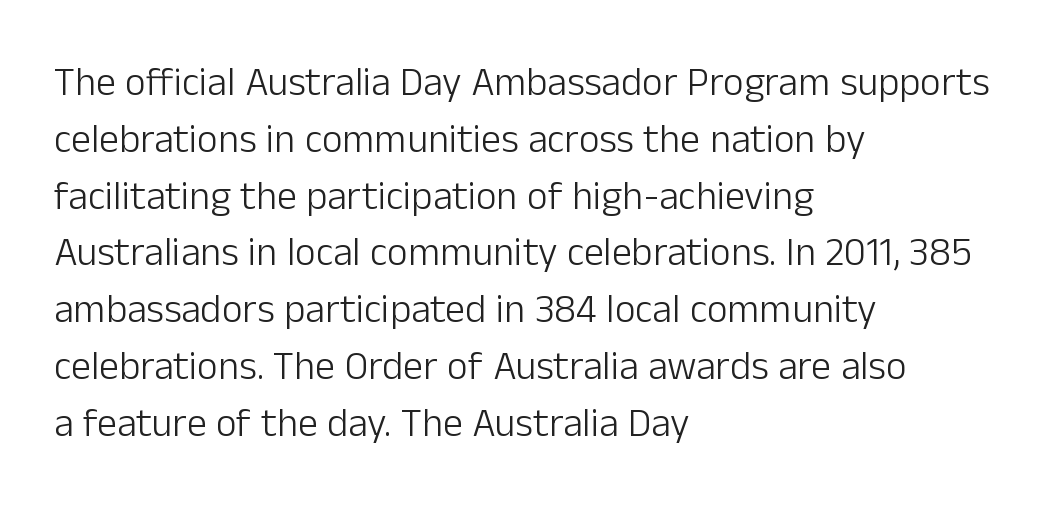
Check where the strokes stop: nothing finishes them off — pure sans. The type is set solid horizontally, with unmodified tracking. The lettering stays uniformly vertical, giving the passage a roman look. The zone under the glyphs is completely vacant. Proportional: the letters do not fall into vertical columns.
